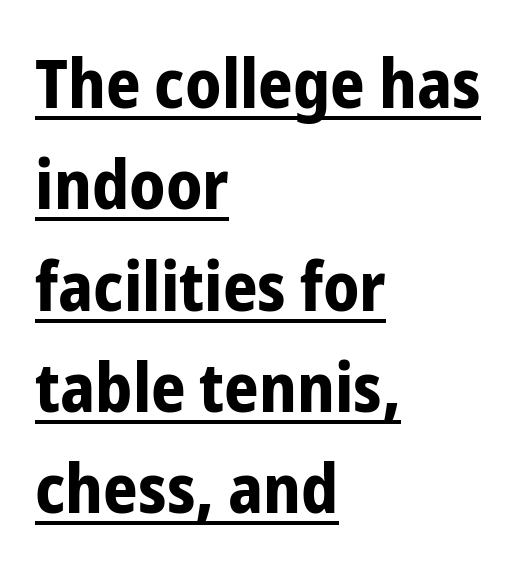
The image shows 68 px bold, condensed sans-serif type, upright; set left-aligned, normal line spacing (1.49x), normal letter spacing, underlined; low stroke contrast and a medium x-height.
